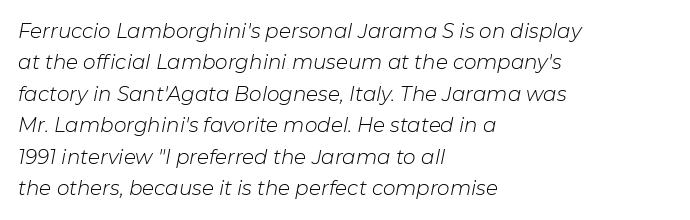
{"italic": "yes", "lean": "right", "slant_degrees": 11, "bold": "no", "underline": "no", "align": "left", "line_spacing": "normal", "line_spacing_ratio": 1.57, "letter_spacing": "normal", "letter_spacing_em": 0.0, "glyph_px": 20}
